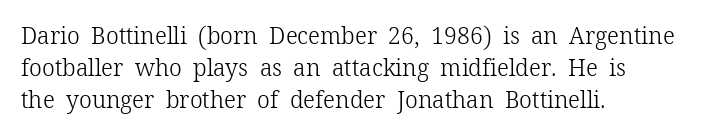
Caption: standard tracking, unaltered. Does the leading feel generous? No, just average. The lines are quadded left. Check the space under the baseline: it is left empty.
